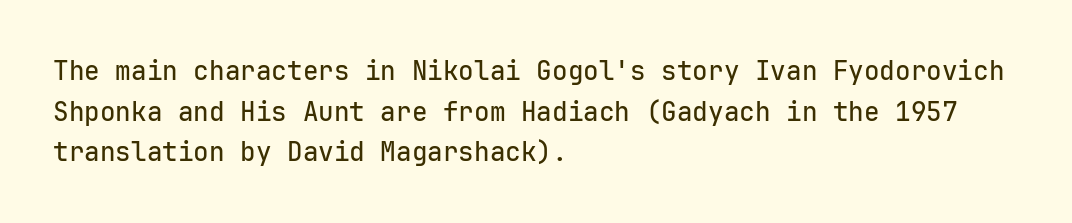
The image shows 26 px text type, upright; set left-aligned, normal line spacing (1.56x), normal letter spacing, not underlined.
